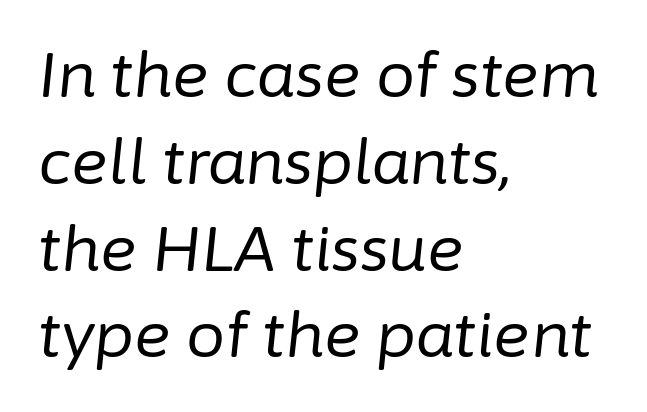
{"italic": "yes", "lean": "right", "slant_degrees": 6, "bold": "no", "weight": "regular", "width": "normal", "stroke_contrast": "low", "x_height": "medium", "monospaced": "no", "underline": "no", "align": "left", "line_spacing": "normal", "line_spacing_ratio": 1.4, "letter_spacing": "normal", "letter_spacing_em": 0.0, "glyph_px": 62}
